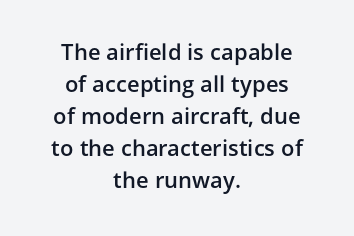
{"italic": "no", "bold": "semi", "underline": "no", "align": "center", "line_spacing": "normal", "line_spacing_ratio": 1.46, "letter_spacing": "normal", "letter_spacing_em": 0.0, "glyph_px": 22}
